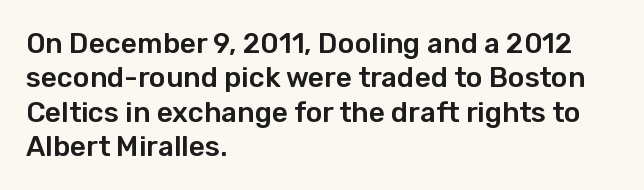
The image shows 28 px sans-serif type, upright; set left-aligned, line spacing 1.23x, normal letter spacing, not underlined; low stroke contrast and a medium x-height.
